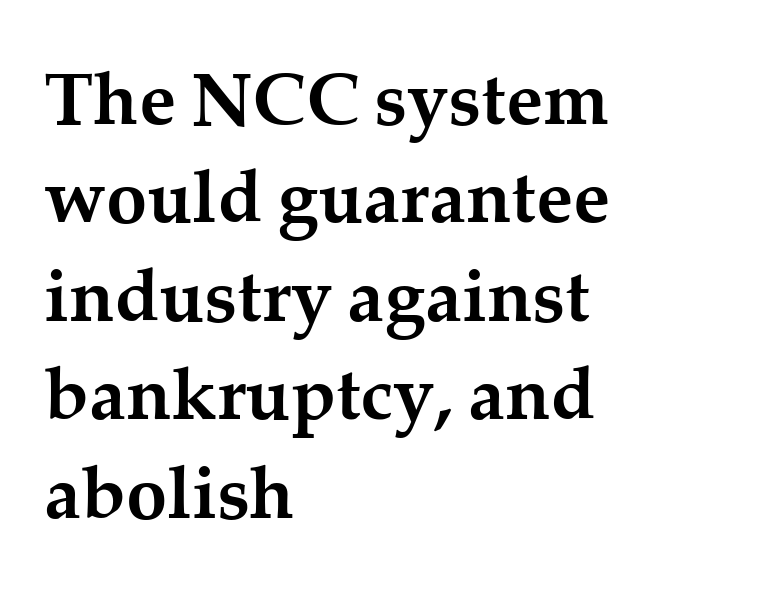
Underline: absent. The rendering keeps characters at their native spacing. Check where the strokes stop: tiny serifs finish them off. Character widths vary here, with narrow letters taking less room than wide ones.
